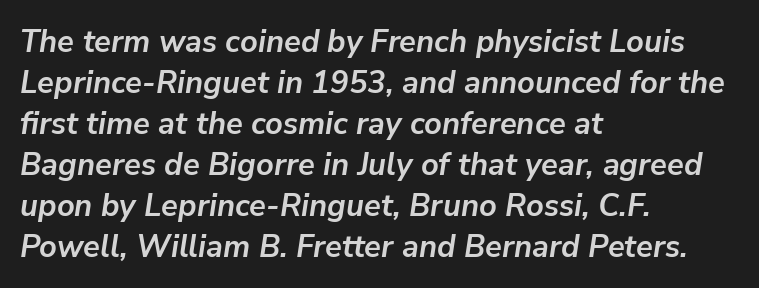
The image shows 31 px semibold type, italic (leaning right); set left-aligned, normal line spacing (1.32x), normal letter spacing, not underlined; low stroke contrast and a medium x-height.
